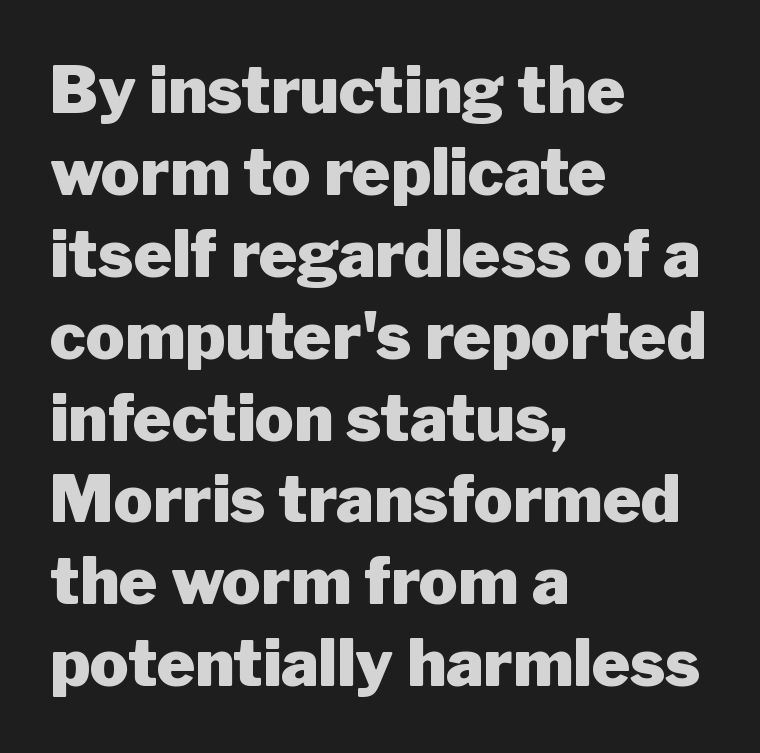
Q: Is the text bold? A: Yes.
Q: Is the text italic (slanted)? A: No, it is upright.
Q: Is the typeface a serif or a sans-serif typeface? A: Sans-serif.
Q: Is the text underlined? A: No.
Q: How is the paragraph aligned? A: Left-aligned.
Q: Is the spacing between letters normal or unusually wide? A: Normal.
Q: Is the spacing between lines tight, normal or loose? A: Normal.
Q: Width (condensed, normal, or wide)? A: Normal.
Q: Stroke contrast? A: Low.
Q: x-height? A: Medium.
Q: Monospaced? A: No.
